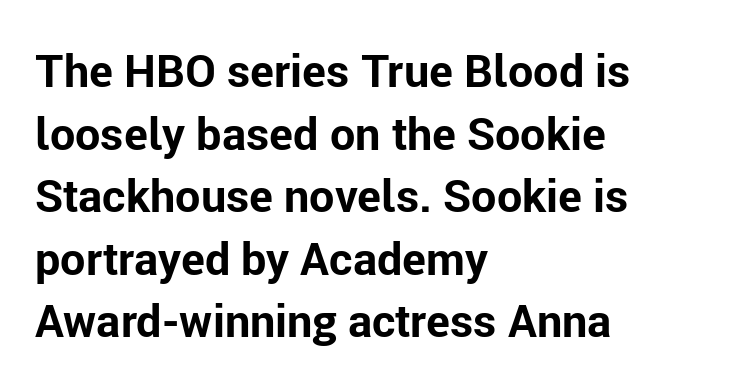
{"serif": "no", "italic": "no", "bold": "yes", "weight": "bold", "width": "normal", "stroke_contrast": "low", "x_height": "medium", "monospaced": "no", "underline": "no", "align": "left", "line_spacing": "normal", "line_spacing_ratio": 1.39, "letter_spacing": "normal", "letter_spacing_em": 0.0, "glyph_px": 45}
